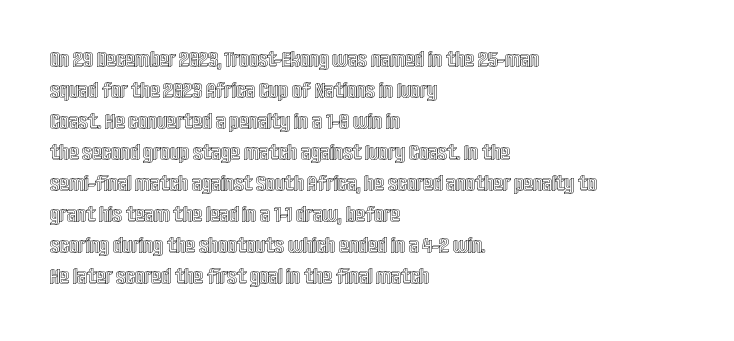
Q: Is the text italic (slanted)? A: No, it is upright.
Q: Is the text underlined? A: No.
Q: How is the paragraph aligned? A: Left-aligned.
Q: Is the spacing between letters normal or unusually wide? A: Normal.
Q: Is the spacing between lines tight, normal or loose? A: Normal.
